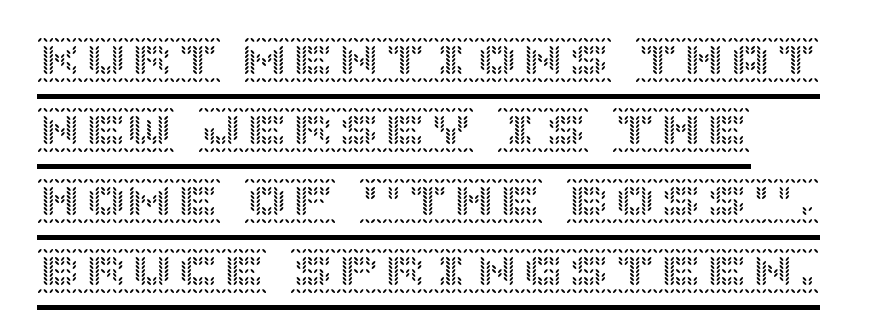
Q: Is the text italic (slanted)? A: No, it is upright.
Q: Is the text underlined? A: Yes.
Q: How is the paragraph aligned? A: Left-aligned.
Q: Is the spacing between letters normal or unusually wide? A: Normal.
Q: Is the spacing between lines tight, normal or loose? A: Normal.
Q: Width (condensed, normal, or wide)? A: Normal.
Q: x-height? A: Large.
